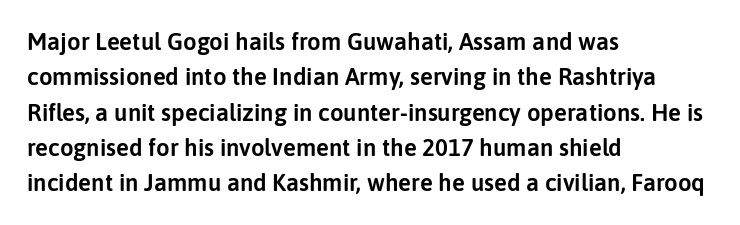
Q: Is the text italic (slanted)? A: No, it is upright.
Q: Is the text underlined? A: No.
Q: How is the paragraph aligned? A: Left-aligned.
Q: Is the spacing between letters normal or unusually wide? A: Normal.
Q: Is the spacing between lines tight, normal or loose? A: Normal.
